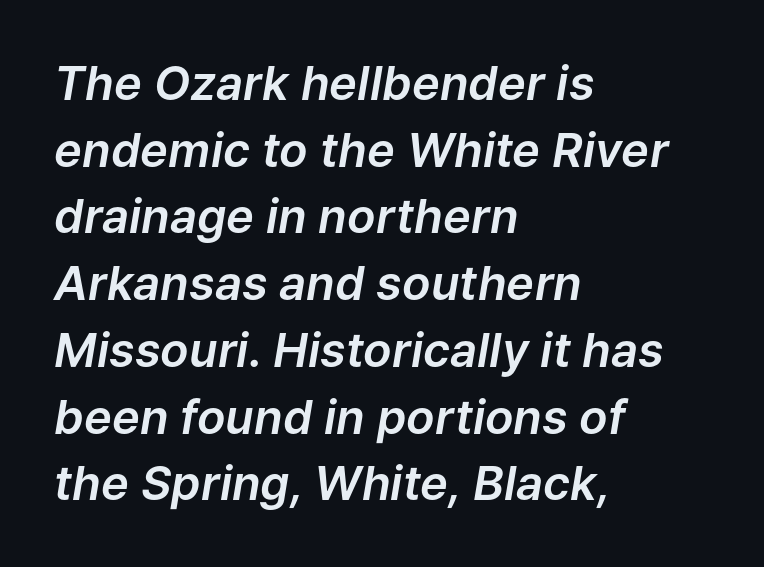
An italicized treatment has been applied to the whole sample. The line-height multiplier appears to be the usual default. Underline: absent. Note the varied advance widths — an 'i' is clearly narrower than an 'm'.
